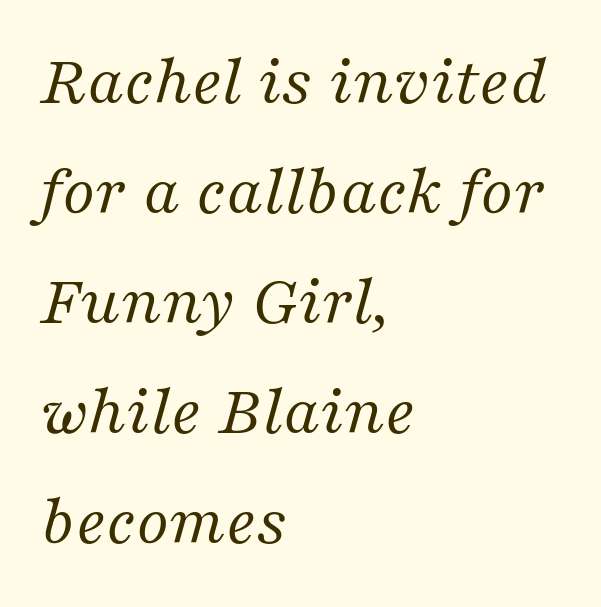
Q: Is the text bold? A: No.
Q: Is the text italic (slanted)? A: Yes, it leans right by about 16 degrees.
Q: Is the typeface a serif or a sans-serif typeface? A: Serif.
Q: Is the text underlined? A: No.
Q: How is the paragraph aligned? A: Left-aligned.
Q: Is the spacing between letters normal or unusually wide? A: Normal.
Q: Is the spacing between lines tight, normal or loose? A: Normal.
Q: Width (condensed, normal, or wide)? A: Normal.
Q: Stroke contrast? A: Medium.
Q: x-height? A: Medium.
Q: Monospaced? A: No.
